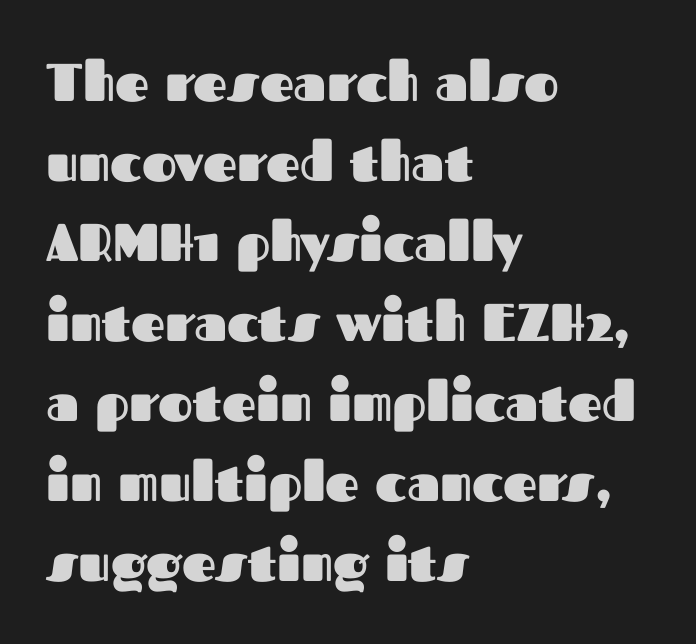
The specimen reads as upright at a glance. Pretty heavy lettering here — definitely bold. Just letters on the line, the space beneath them empty. Whoever set this chose a conventional vertical rhythm.
